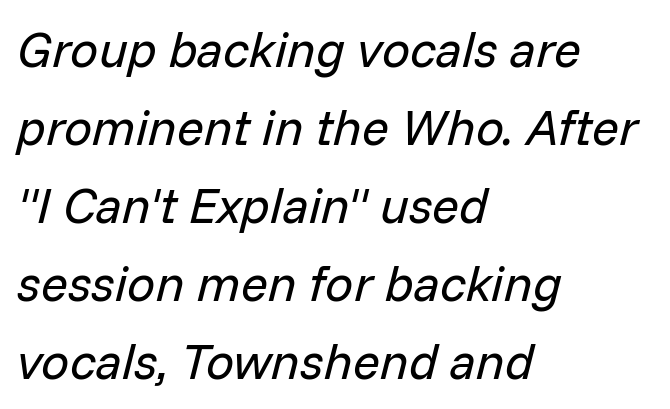
The image shows 50 px regular-weight type, italic (leaning right); set left-aligned, normal line spacing (1.56x), normal letter spacing, not underlined; low stroke contrast and a medium x-height.
